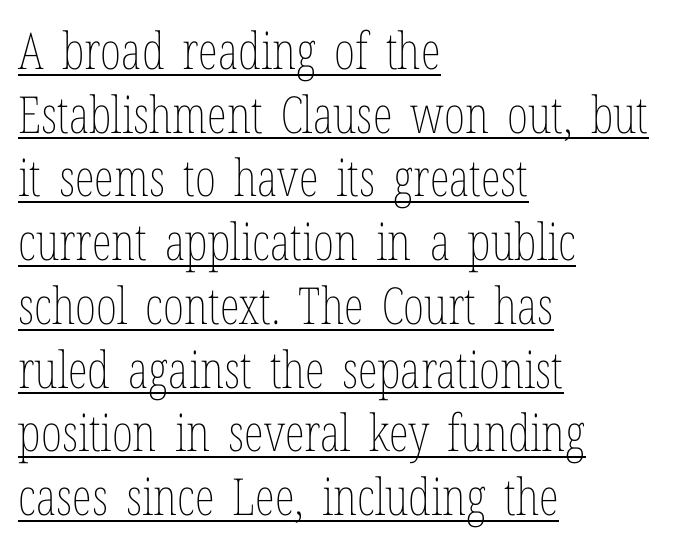
{"italic": "no", "bold": "no", "weight": "thin", "width": "condensed", "stroke_contrast": "low", "x_height": "medium", "monospaced": "no", "underline": "yes", "align": "left", "line_spacing": "normal", "line_spacing_ratio": 1.25, "letter_spacing": "normal", "letter_spacing_em": 0.0, "glyph_px": 51}
